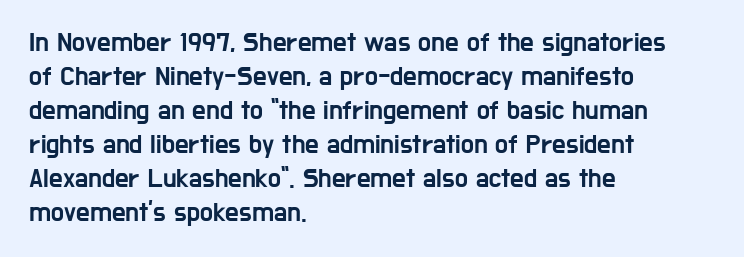
The image shows 27 px text type, upright; set left-aligned, normal line spacing (1.26x), normal letter spacing, not underlined.
